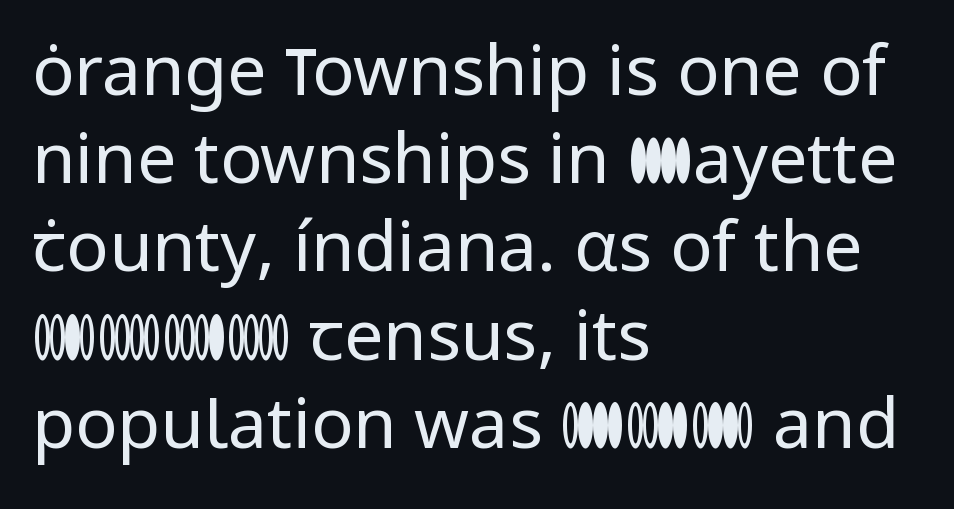
The image shows 70 px regular-weight sans-serif type, upright; set left-aligned, normal line spacing (1.26x), normal letter spacing, not underlined; low stroke contrast and a medium x-height.
